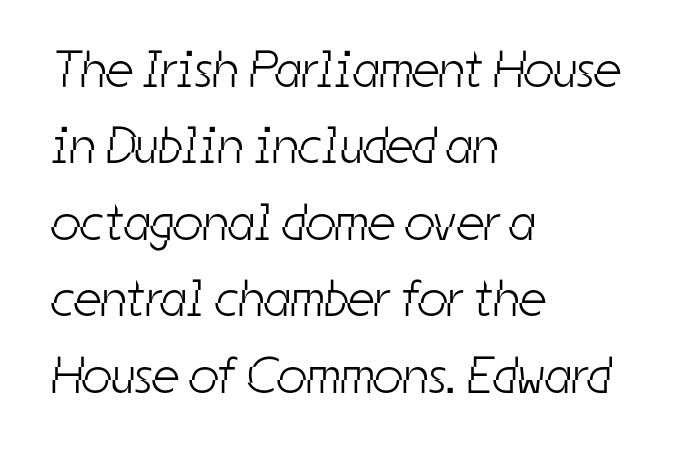
Ink coverage per letter is moderate at most. Does the copy run flush right? No — it runs flush left. Here the glyphs are tracked normally, forming tight word shapes. Evenly set lines give the paragraph a standard silhouette. Quick note: underline off.
